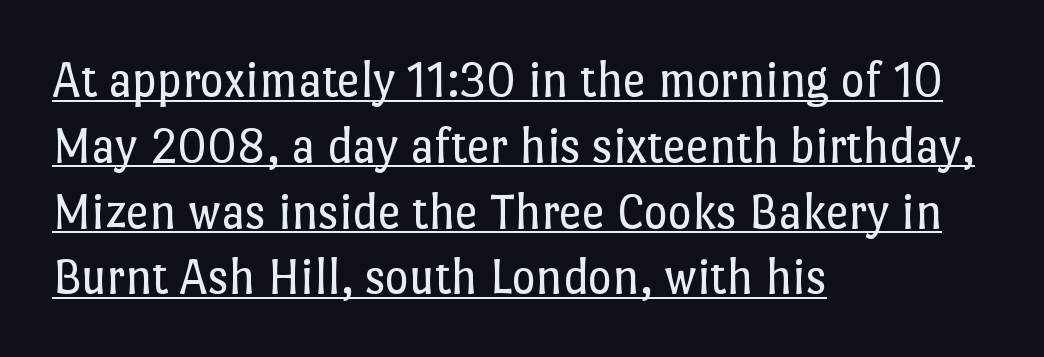
Q: Is the text bold? A: No.
Q: Is the text italic (slanted)? A: No, it is upright.
Q: Is the text underlined? A: Yes.
Q: How is the paragraph aligned? A: Left-aligned.
Q: Is the spacing between letters normal or unusually wide? A: Normal.
Q: Is the spacing between lines tight, normal or loose? A: Normal.
Q: Width (condensed, normal, or wide)? A: Normal.
Q: Stroke contrast? A: Low.
Q: x-height? A: Medium.
Q: Monospaced? A: No.
